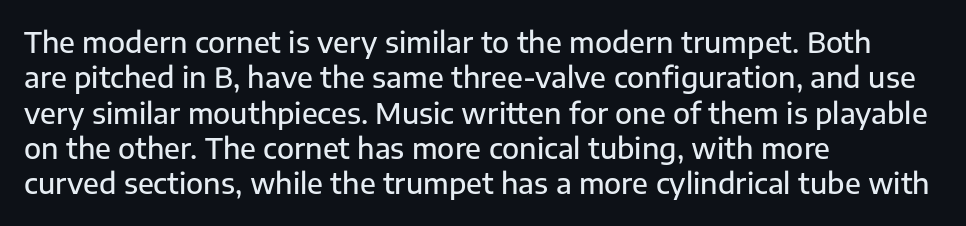
Q: Is the text bold? A: Semi-bold.
Q: Is the text italic (slanted)? A: No, it is upright.
Q: Is the typeface a serif or a sans-serif typeface? A: Sans-serif.
Q: Is the text underlined? A: No.
Q: How is the paragraph aligned? A: Left-aligned.
Q: Is the spacing between letters normal or unusually wide? A: Normal.
Q: Is the spacing between lines tight, normal or loose? A: Normal.
Q: Width (condensed, normal, or wide)? A: Normal.
Q: Stroke contrast? A: Low.
Q: x-height? A: Medium.
Q: Monospaced? A: No.
